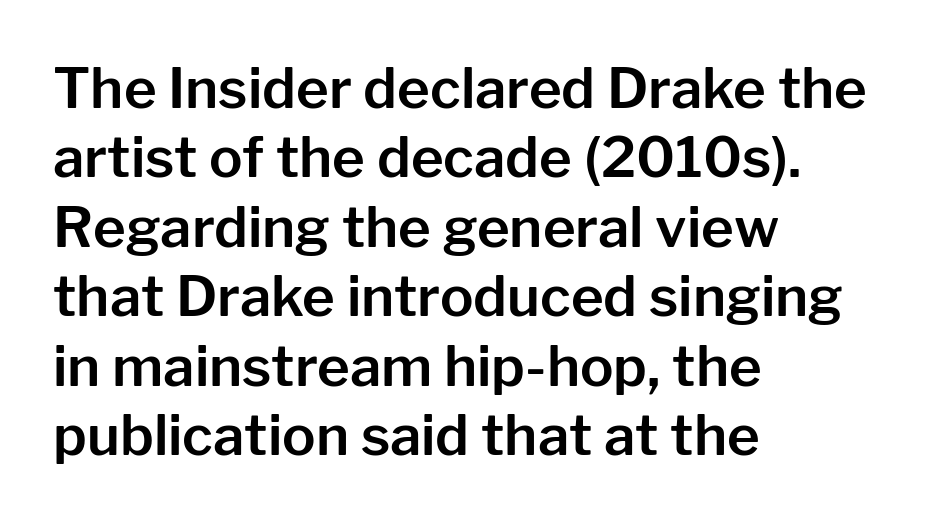
These lines are composed in type without serifs. The font's upright variant was chosen for this text. The ragged edge is on the right, which tells us the setting is flush left. Proportional: the letters do not fall into vertical columns. Caption: standard tracking, unaltered. Underlining? Definitely not there.
